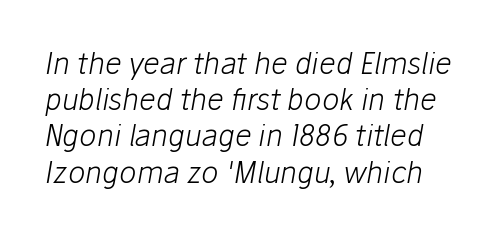
The image shows 29 px light type, italic (leaning right); set normal line spacing (1.25x), normal letter spacing, not underlined; low stroke contrast and a medium x-height.
